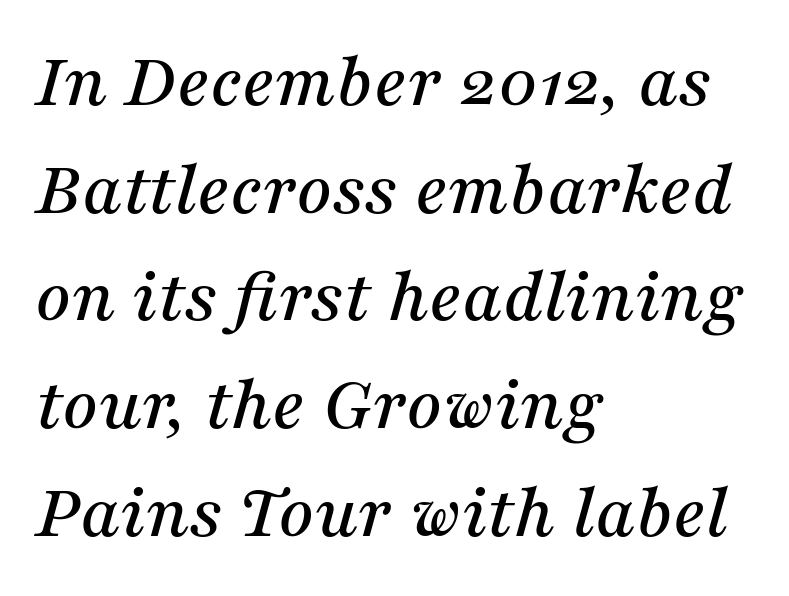
Typographically, this falls in the serif category. Think of a printed novel: that variable character pitch is what you see here. Regarding leading, the lines here are spaced in the standard way. Check the space under the baseline: it is left empty. Here the glyphs are tracked normally, forming tight word shapes. The whole block is typeset with a tilt.
